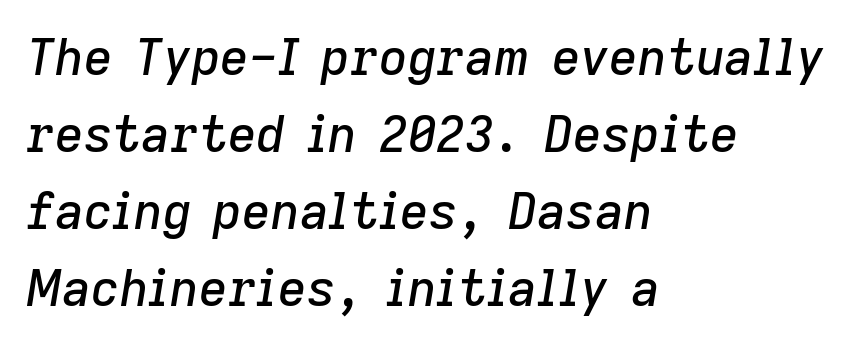
Short and long lines alike share a common starting point at left. Tracking here is standard; glyphs follow each other at the usual distance. The rendering uses natural spacing where letterforms have individual widths. Students, observe: this is what conventionally led text looks like. Posture: slanted.
